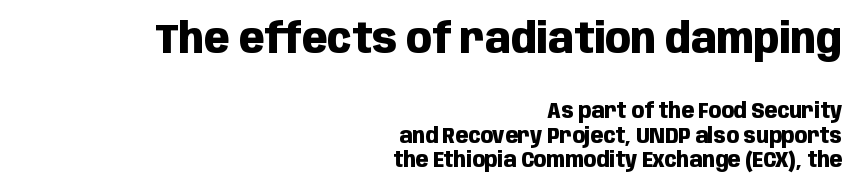
Q: Is the text bold? A: Yes.
Q: Is the text italic (slanted)? A: No, it is upright.
Q: Is the typeface a serif or a sans-serif typeface? A: Sans-serif.
Q: Is the text underlined? A: No.
Q: How is the paragraph aligned? A: Right-aligned.
Q: Is the spacing between letters normal or unusually wide? A: Normal.
Q: Which block of text is set in a larger size, the first (top) or the second (bottom)? A: The first (top) one.
Q: Width (condensed, normal, or wide)? A: Condensed.
Q: Stroke contrast? A: Low.
Q: x-height? A: Large.
Q: Monospaced? A: No.
